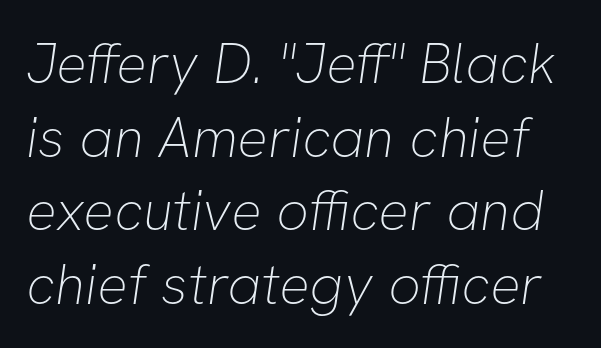
Q: Is the text bold? A: No.
Q: Is the typeface a serif or a sans-serif typeface? A: Sans-serif.
Q: Is the text underlined? A: No.
Q: Is the spacing between letters normal or unusually wide? A: Normal.
Q: Is the spacing between lines tight, normal or loose? A: Normal.
Q: Width (condensed, normal, or wide)? A: Normal.
Q: Stroke contrast? A: Low.
Q: x-height? A: Medium.
Q: Monospaced? A: No.
